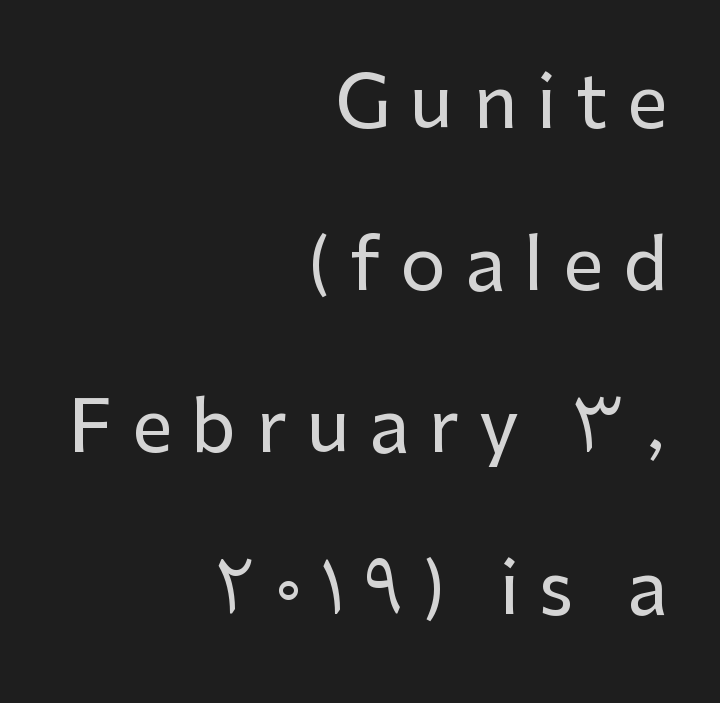
Q: Is the text italic (slanted)? A: No, it is upright.
Q: Is the typeface a serif or a sans-serif typeface? A: Sans-serif.
Q: Is the text underlined? A: No.
Q: How is the paragraph aligned? A: Right-aligned.
Q: Is the spacing between letters normal or unusually wide? A: Unusually wide.
Q: Is the spacing between lines tight, normal or loose? A: Loose.
Q: Width (condensed, normal, or wide)? A: Normal.
Q: Stroke contrast? A: Low.
Q: x-height? A: Medium.
Q: Monospaced? A: No.
